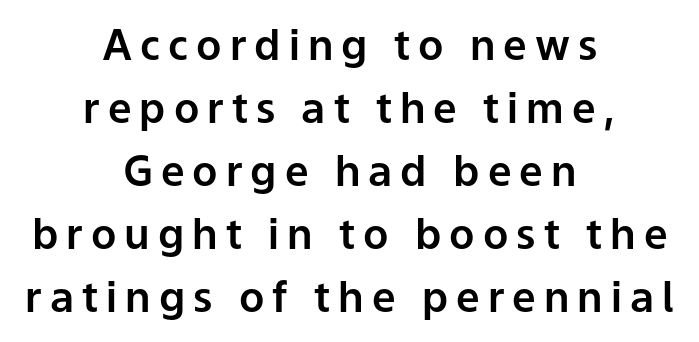
To sum up the face: it is a sans, with no serifs. Leading: standard. The lines in this sample share a center point and differ in where they start and stop. This sample uses an upright cut, with every glyph sitting square on the baseline.
